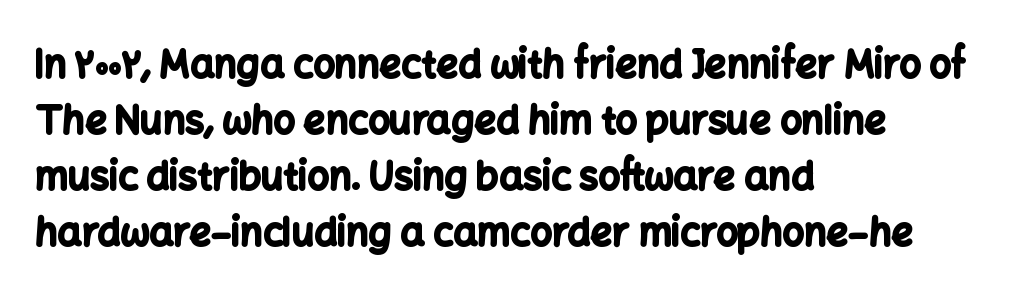
The image shows 38 px bold sans-serif type, upright; set left-aligned, normal line spacing (1.47x), normal letter spacing, not underlined; low stroke contrast and a medium x-height.
